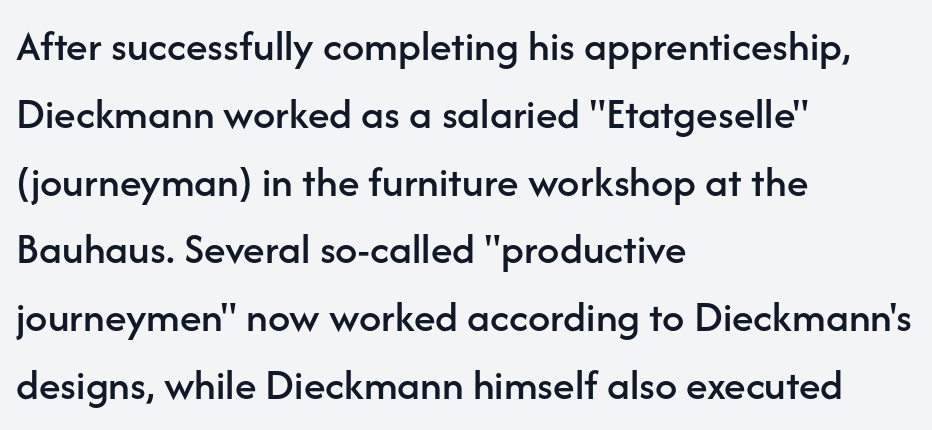
{"serif": "no", "italic": "no", "width": "normal", "stroke_contrast": "low", "x_height": "medium", "monospaced": "no", "underline": "no", "align": "left", "line_spacing": "normal", "line_spacing_ratio": 1.54, "letter_spacing": "normal", "letter_spacing_em": 0.0, "glyph_px": 44}
